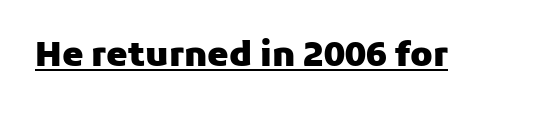
Q: Is the text bold? A: Yes.
Q: Is the text italic (slanted)? A: No, it is upright.
Q: Is the typeface a serif or a sans-serif typeface? A: Sans-serif.
Q: Is the text underlined? A: Yes.
Q: Is the spacing between letters normal or unusually wide? A: Normal.
Q: Width (condensed, normal, or wide)? A: Normal.
Q: Stroke contrast? A: Low.
Q: x-height? A: Medium.
Q: Monospaced? A: No.
